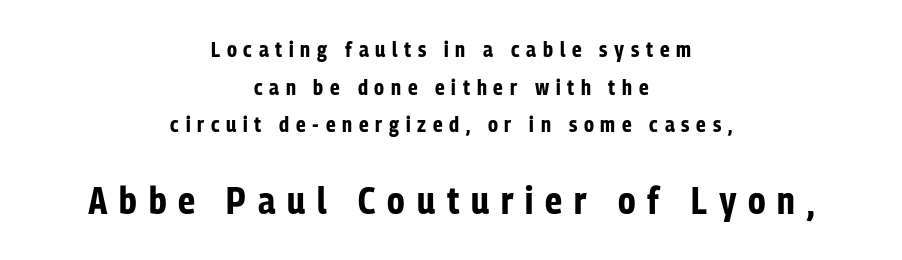
You could only call the tracking loose — the letters float apart. Bare-footed words on every line. Heavy, bold letterforms. Where is the straight margin? There isn't one; the lines are centered.
